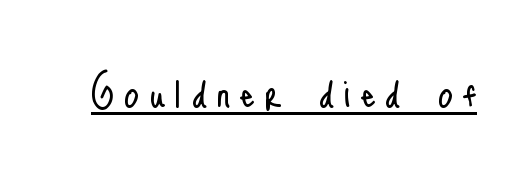
{"serif": "no", "italic": "no", "bold": "no", "weight": "light", "width": "condensed", "stroke_contrast": "low", "x_height": "small", "monospaced": "no", "underline": "yes", "letter_spacing": "wide", "letter_spacing_em": 0.2, "glyph_px": 48}
